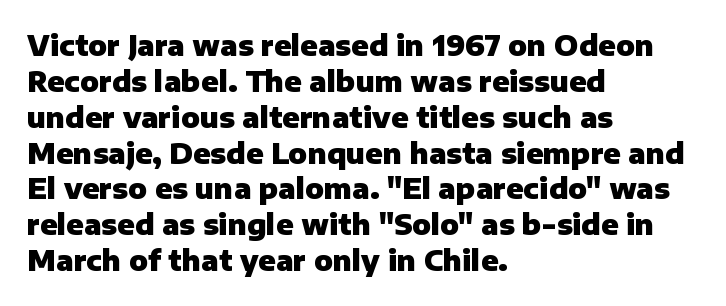
Q: Is the text bold? A: Yes.
Q: Is the text italic (slanted)? A: No, it is upright.
Q: Is the typeface a serif or a sans-serif typeface? A: Sans-serif.
Q: Is the text underlined? A: No.
Q: How is the paragraph aligned? A: Left-aligned.
Q: Is the spacing between letters normal or unusually wide? A: Normal.
Q: Is the spacing between lines tight, normal or loose? A: Normal.
Q: Width (condensed, normal, or wide)? A: Normal.
Q: Stroke contrast? A: Low.
Q: x-height? A: Medium.
Q: Monospaced? A: No.
